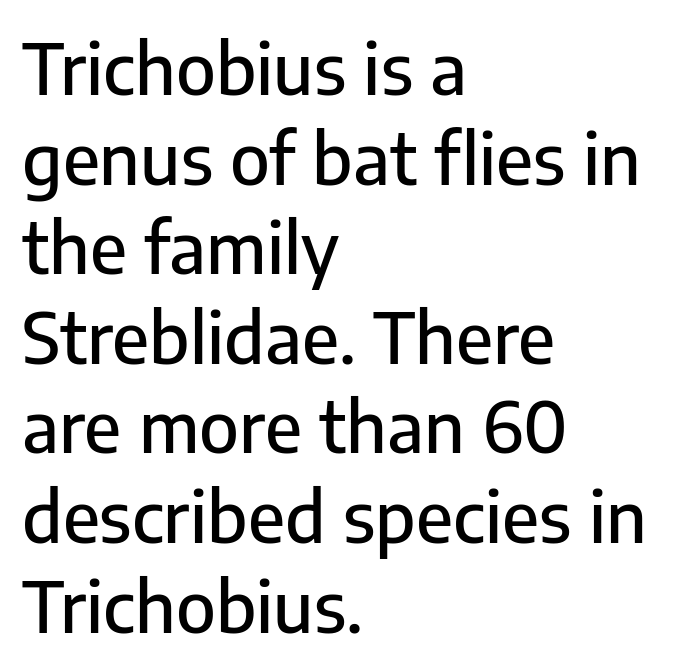
{"serif": "no", "italic": "no", "width": "normal", "stroke_contrast": "low", "x_height": "medium", "monospaced": "no", "underline": "no", "align": "left", "line_spacing": "normal", "line_spacing_ratio": 1.28, "letter_spacing": "normal", "letter_spacing_em": 0.0, "glyph_px": 70}
